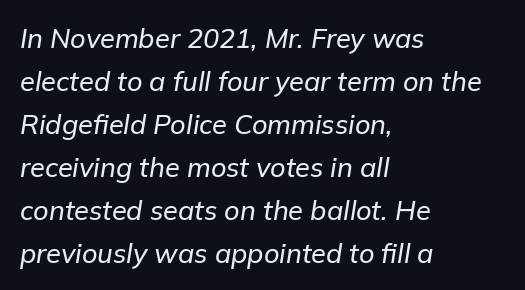
Q: Is the text italic (slanted)? A: Yes, it leans right by about 9 degrees.
Q: Is the text underlined? A: No.
Q: How is the paragraph aligned? A: Left-aligned.
Q: Is the spacing between letters normal or unusually wide? A: Normal.
Q: Is the spacing between lines tight, normal or loose? A: Normal.
